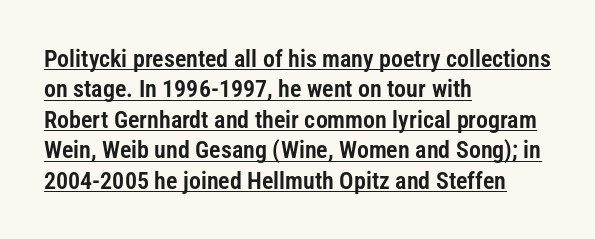
These lines stack with their left ends in a neat column. This sample uses an upright cut, with every glyph sitting square on the baseline. Glance below the letters and you will spot a drawn line. The line-height multiplier appears to be the usual default. Glyph-to-glyph distance matches everyday printed text.
